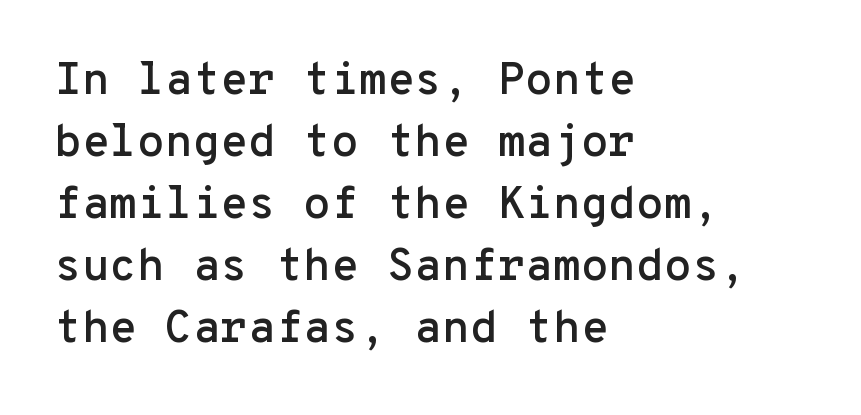
The letterforms sit shoulder to shoulder at normal distance. The letters carry no serifs — their stems end cleanly without finishing strokes. Here the designer chose a console-style face with uniform glyph widths. This sample keeps an unexceptional amount of space between lines. Typeset ragged right — the left edge is the straight one. This sample uses an upright cut, with every glyph sitting square on the baseline.
